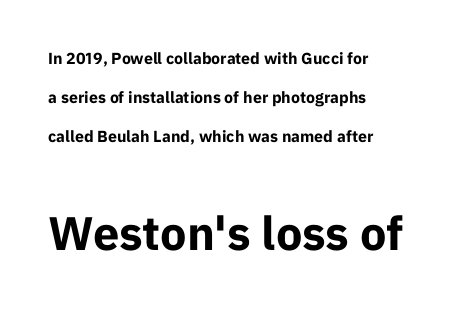
The image shows 47 px bold sans-serif type, upright; set left-aligned, loose line spacing (2.44x), normal letter spacing, not underlined; the second (bottom) block is 2.94x larger; low stroke contrast and a medium x-height.
